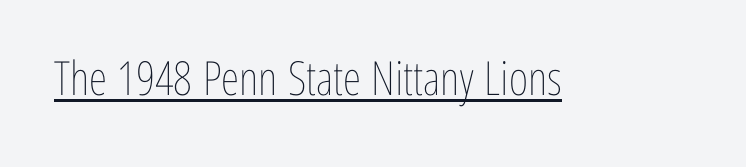
Q: Is the text bold? A: No.
Q: Is the text italic (slanted)? A: No, it is upright.
Q: Is the text underlined? A: Yes.
Q: Is the spacing between letters normal or unusually wide? A: Normal.
Q: Width (condensed, normal, or wide)? A: Condensed.
Q: Stroke contrast? A: Low.
Q: x-height? A: Medium.
Q: Monospaced? A: No.
